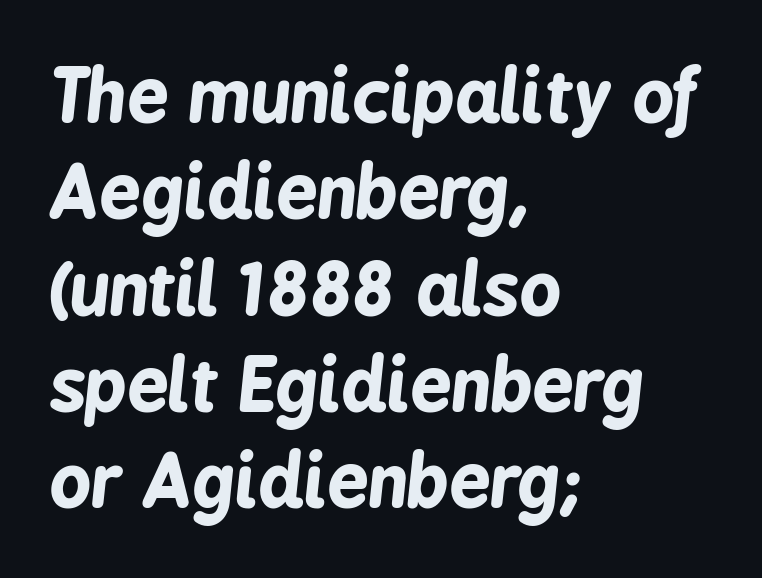
The image shows 73 px bold, condensed type, italic (leaning right); set left-aligned, normal line spacing (1.32x), normal letter spacing, not underlined; low stroke contrast and a medium x-height.
